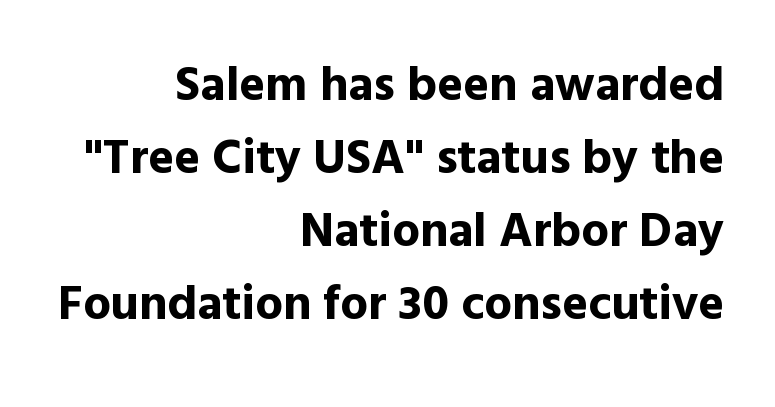
{"serif": "no", "italic": "no", "bold": "yes", "weight": "bold", "width": "normal", "x_height": "medium", "monospaced": "no", "underline": "no", "align": "right", "line_spacing": "normal", "line_spacing_ratio": 1.49, "letter_spacing": "normal", "letter_spacing_em": 0.0, "glyph_px": 49}
